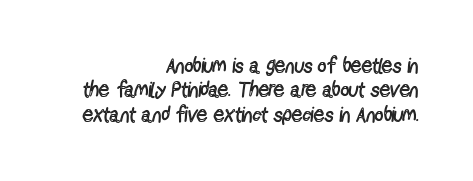
The image shows 21 px text type; set right-aligned, line spacing 1.16x, normal letter spacing, not underlined.
